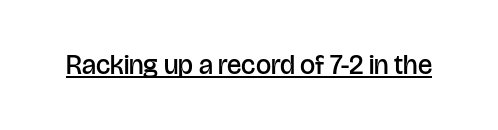
The gaps between neighbouring characters are ordinary and unremarkable. Summary of weight: moderately heavy, a semibold. The glyphs are accompanied by a horizontal stroke just below them. Ascenders rise straight up at ninety degrees.
